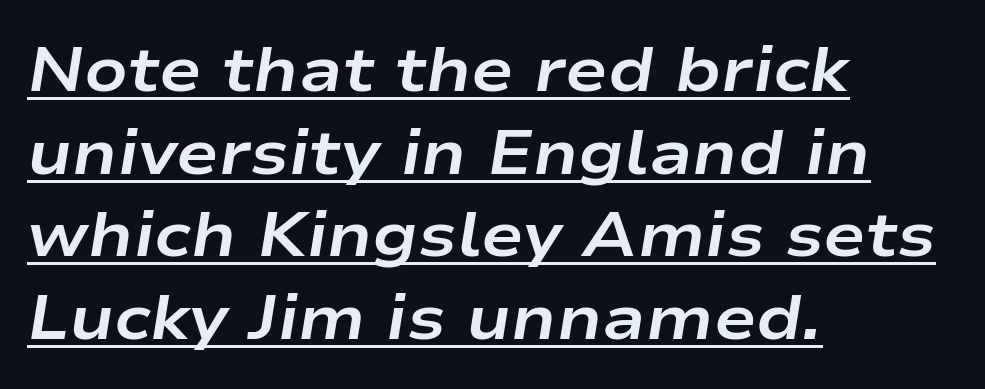
Q: Is the text bold? A: Yes.
Q: Is the text italic (slanted)? A: Yes, it leans right by about 9 degrees.
Q: Is the text underlined? A: Yes.
Q: How is the paragraph aligned? A: Left-aligned.
Q: Is the spacing between letters normal or unusually wide? A: Normal.
Q: Is the spacing between lines tight, normal or loose? A: Normal.
Q: Width (condensed, normal, or wide)? A: Wide.
Q: Stroke contrast? A: Low.
Q: x-height? A: Medium.
Q: Monospaced? A: No.
